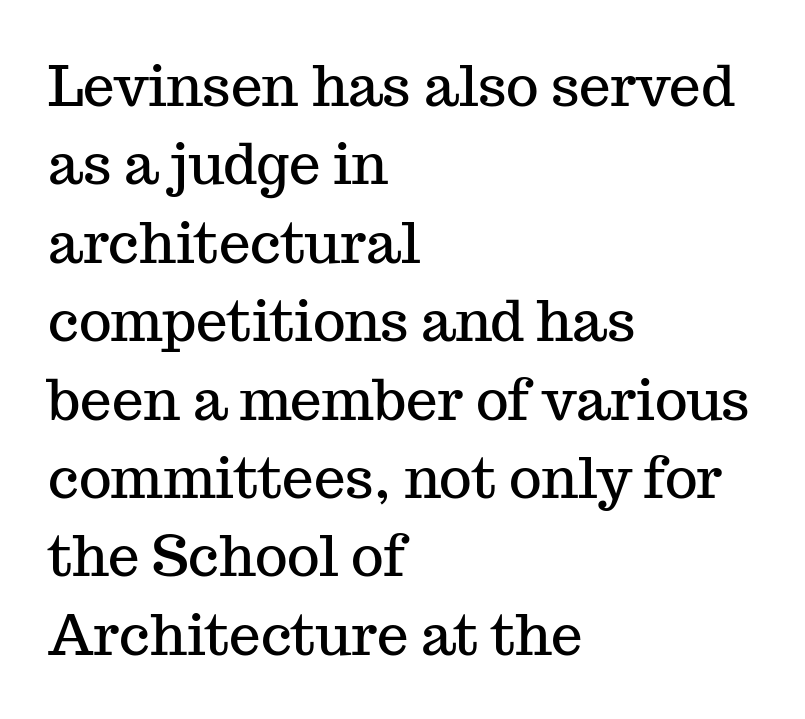
Q: Is the text italic (slanted)? A: No, it is upright.
Q: Is the typeface a serif or a sans-serif typeface? A: Serif.
Q: Is the text underlined? A: No.
Q: How is the paragraph aligned? A: Left-aligned.
Q: Is the spacing between letters normal or unusually wide? A: Normal.
Q: Is the spacing between lines tight, normal or loose? A: Normal.
Q: Width (condensed, normal, or wide)? A: Normal.
Q: Stroke contrast? A: Medium.
Q: x-height? A: Medium.
Q: Monospaced? A: No.
